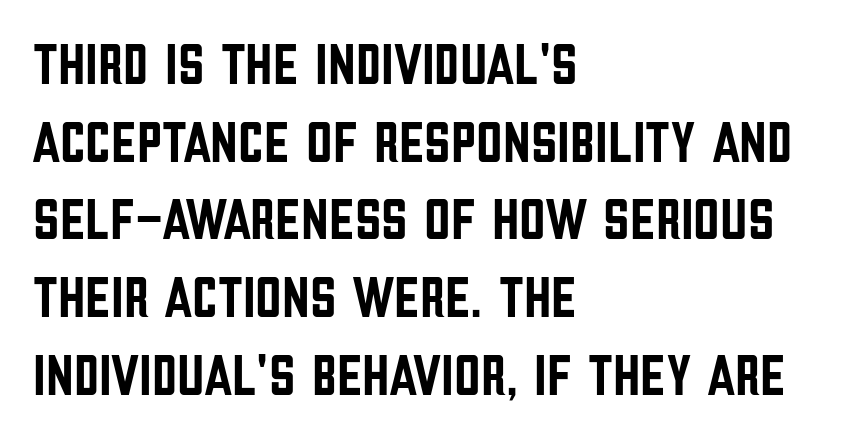
{"serif": "no", "italic": "no", "width": "condensed", "stroke_contrast": "low", "x_height": "large", "monospaced": "no", "underline": "no", "align": "left", "line_spacing": "normal", "line_spacing_ratio": 1.34, "letter_spacing": "normal", "letter_spacing_em": 0.0, "glyph_px": 58}
